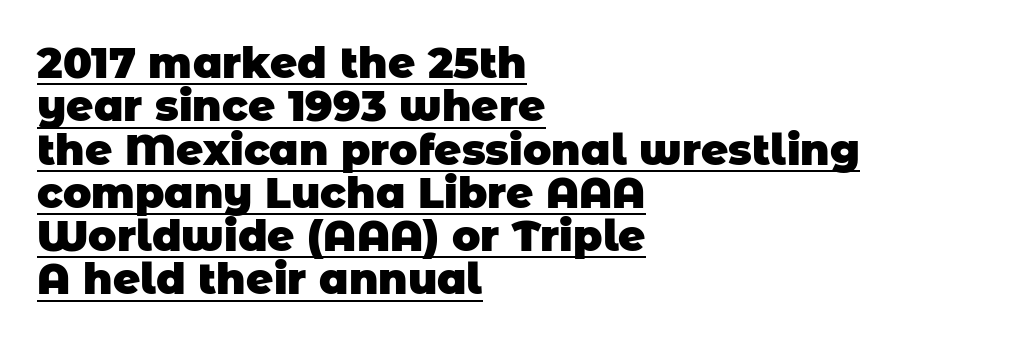
Q: Is the text bold? A: Yes.
Q: Is the typeface a serif or a sans-serif typeface? A: Sans-serif.
Q: Is the text underlined? A: Yes.
Q: How is the paragraph aligned? A: Left-aligned.
Q: Is the spacing between letters normal or unusually wide? A: Normal.
Q: Is the spacing between lines tight, normal or loose? A: Tight.
Q: Width (condensed, normal, or wide)? A: Normal.
Q: Stroke contrast? A: Low.
Q: x-height? A: Large.
Q: Monospaced? A: No.
